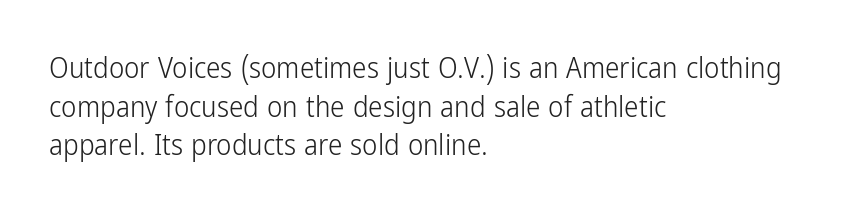
The space directly below the letters is spotless. Standard letterfit; no display-style spreading of the glyphs. The specimen reads as upright at a glance. The letters advance in unequal steps, a hallmark of proportional type.
